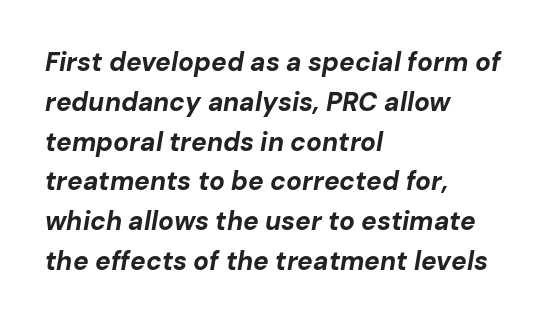
Q: Is the text bold? A: Yes.
Q: Is the text italic (slanted)? A: Yes, it leans right by about 10 degrees.
Q: Is the text underlined? A: No.
Q: How is the paragraph aligned? A: Left-aligned.
Q: Is the spacing between letters normal or unusually wide? A: Normal.
Q: Is the spacing between lines tight, normal or loose? A: Normal.
